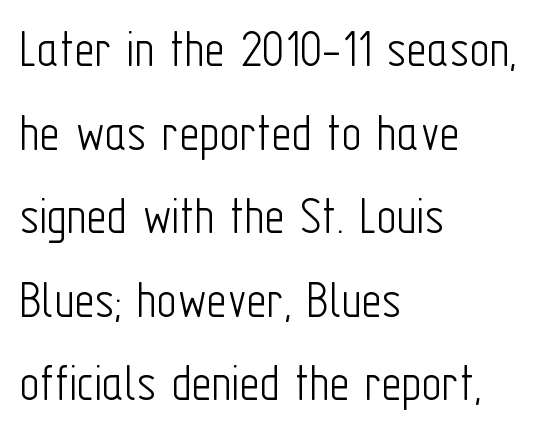
Q: Is the text bold? A: No.
Q: Is the text italic (slanted)? A: No, it is upright.
Q: Is the typeface a serif or a sans-serif typeface? A: Sans-serif.
Q: Is the text underlined? A: No.
Q: How is the paragraph aligned? A: Left-aligned.
Q: Is the spacing between letters normal or unusually wide? A: Normal.
Q: Is the spacing between lines tight, normal or loose? A: Normal.
Q: Width (condensed, normal, or wide)? A: Condensed.
Q: Stroke contrast? A: Low.
Q: x-height? A: Medium.
Q: Monospaced? A: No.
